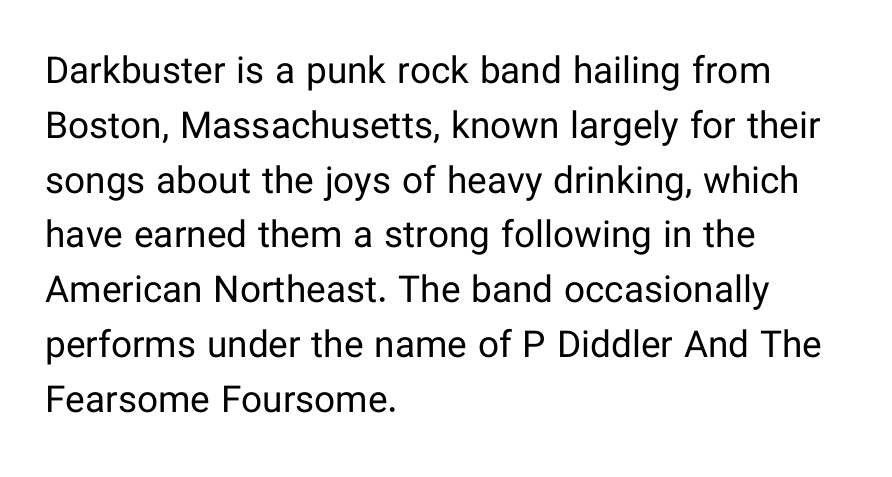
This sample has the flowing, uneven cadence of proportional lettering. Classification — sans serif. Is the type heavy? It reads as light-to-regular instead. Is the letter spacing exaggerated? No — it looks like the ordinary default. Ordinary non-slanted type is in use. Each row of text sits above clean, open space.
